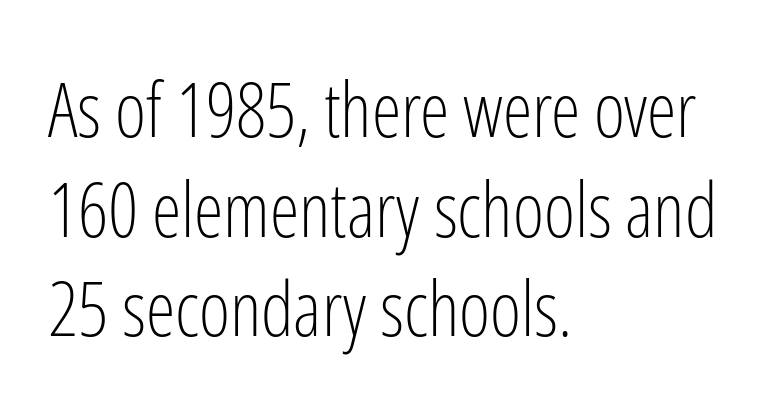
Q: Is the text bold? A: No.
Q: Is the text italic (slanted)? A: No, it is upright.
Q: Is the typeface a serif or a sans-serif typeface? A: Sans-serif.
Q: Is the text underlined? A: No.
Q: How is the paragraph aligned? A: Left-aligned.
Q: Is the spacing between letters normal or unusually wide? A: Normal.
Q: Is the spacing between lines tight, normal or loose? A: Normal.
Q: Width (condensed, normal, or wide)? A: Condensed.
Q: Stroke contrast? A: Low.
Q: x-height? A: Medium.
Q: Monospaced? A: No.
